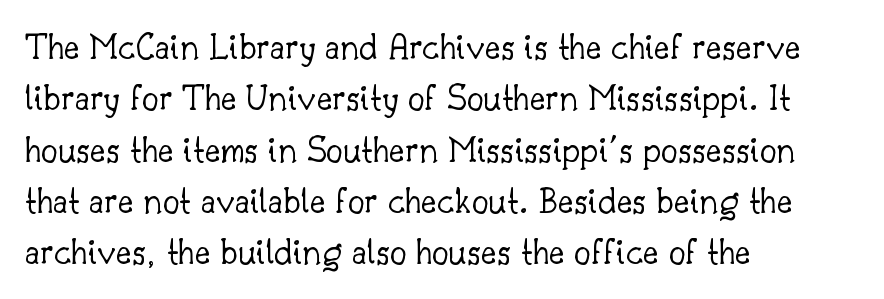
The font's upright variant was chosen for this text. This is not heavy type; no bold has been used. Alignment: flush left. A bare baseline throughout the passage. Evenly set lines give the paragraph a standard silhouette.
